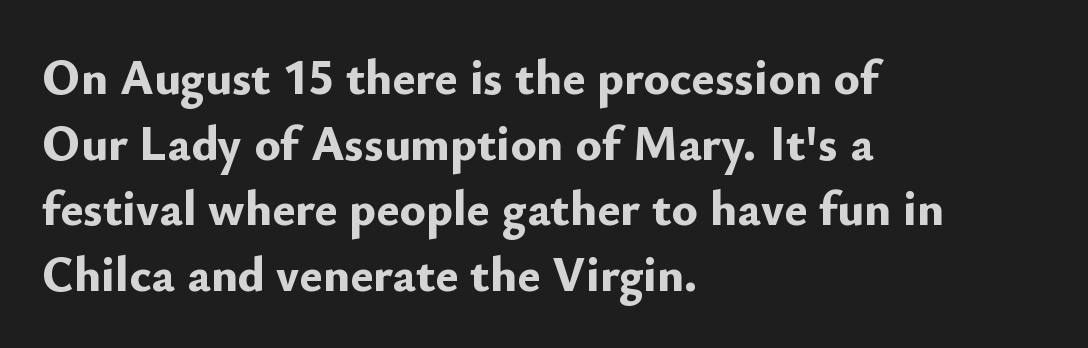
The image shows 49 px bold sans-serif type, upright; set left-aligned, normal line spacing (1.34x), normal letter spacing, not underlined; low stroke contrast and a small x-height.
